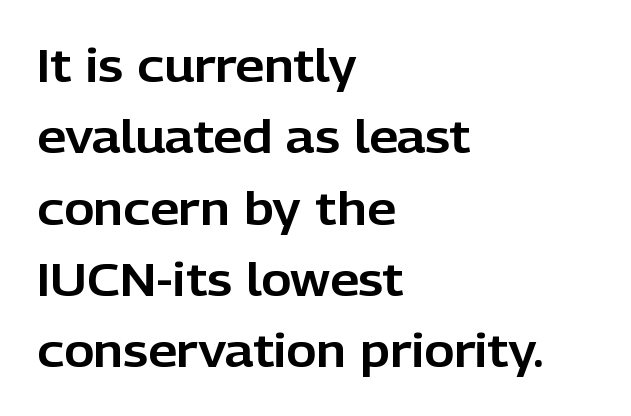
{"serif": "no", "italic": "no", "width": "normal", "stroke_contrast": "low", "x_height": "medium", "monospaced": "no", "underline": "no", "align": "left", "line_spacing": "normal", "line_spacing_ratio": 1.55, "letter_spacing": "normal", "letter_spacing_em": 0.0, "glyph_px": 46}
